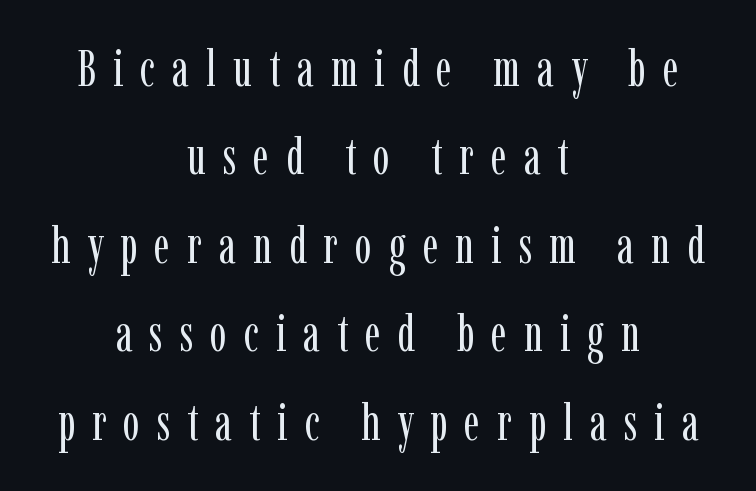
The image shows 50 px regular-weight, condensed serif type, upright; set centered, line spacing 1.77x, unusually wide letter spacing (+0.34 em), not underlined; low stroke contrast and a medium x-height.
